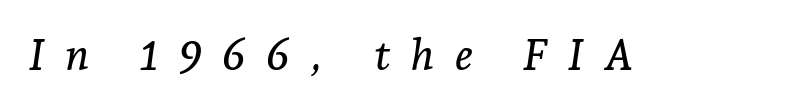
The image shows 43 px serif type, italic (leaning right); set unusually wide letter spacing (+0.48 em), not underlined; low stroke contrast and a medium x-height.
